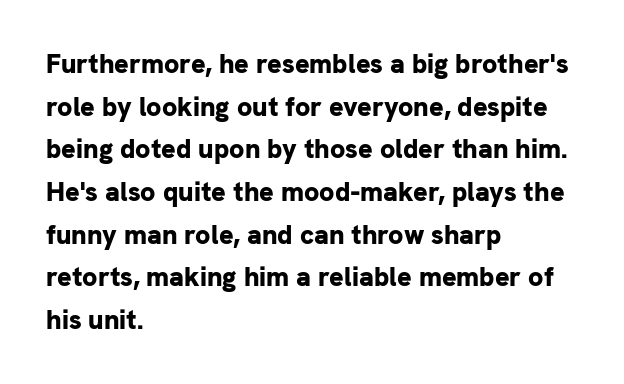
The image shows 27 px bold type, upright; set left-aligned, normal line spacing (1.58x), normal letter spacing, not underlined.
